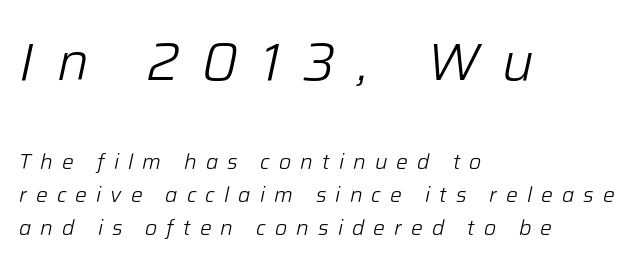
{"italic": "yes", "lean": "right", "slant_degrees": 12, "bold": "no", "weight": "light", "width": "normal", "stroke_contrast": "low", "x_height": "medium", "monospaced": "no", "underline": "no", "align": "left", "line_spacing": "normal", "line_spacing_ratio": 1.57, "letter_spacing": "wide", "letter_spacing_em": 0.43, "larger_block": "first", "size_ratio": 2.52, "glyph_px": 53}
